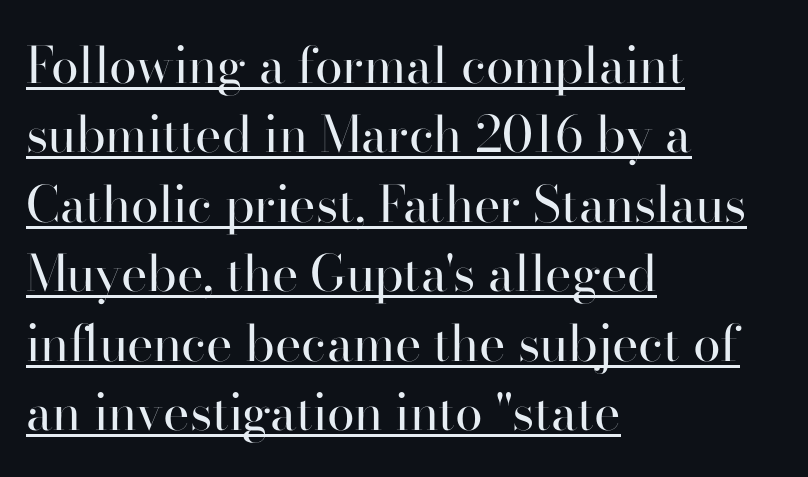
The image shows 50 px regular-weight serif type, upright; set left-aligned, normal line spacing (1.39x), normal letter spacing, underlined; high stroke contrast and a small x-height.
